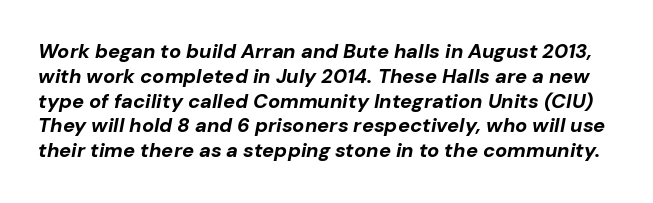
Q: Is the text bold? A: Yes.
Q: Is the text italic (slanted)? A: Yes, it leans right by about 10 degrees.
Q: Is the text underlined? A: No.
Q: Is the spacing between letters normal or unusually wide? A: Normal.
